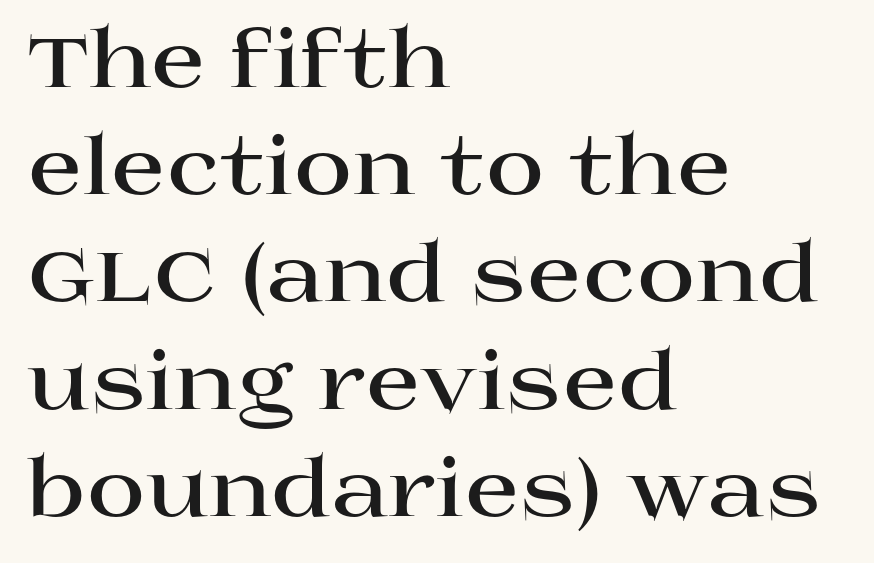
The image shows 80 px bold, wide serif type, upright; set left-aligned, normal line spacing (1.34x), normal letter spacing, not underlined; high stroke contrast and a large x-height.
